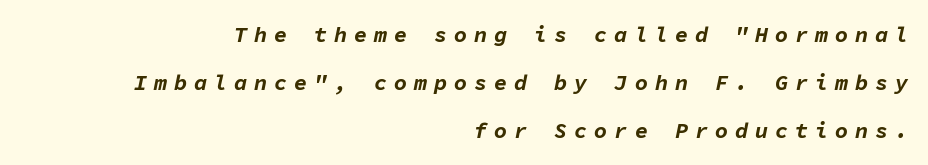
The image shows 22 px bold type, italic (leaning right); set right-aligned, loose line spacing (2.19x), unusually wide letter spacing (+0.31 em), not underlined.
